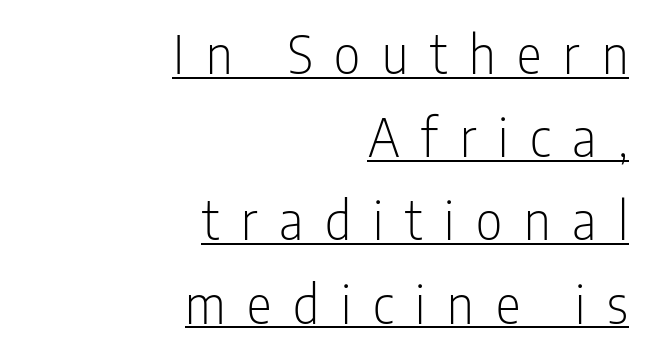
The image shows 52 px light, condensed sans-serif type, upright; set right-aligned, normal line spacing (1.6x), unusually wide letter spacing (+0.42 em), underlined; low stroke contrast and a medium x-height.
